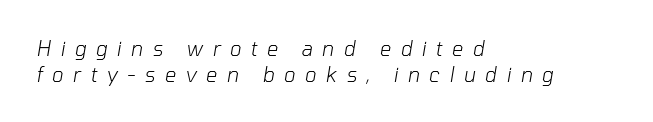
Q: Is the text bold? A: No.
Q: Is the text italic (slanted)? A: Yes, it leans right by about 10 degrees.
Q: Is the text underlined? A: No.
Q: How is the paragraph aligned? A: Left-aligned.
Q: Is the spacing between letters normal or unusually wide? A: Unusually wide.
Q: Is the spacing between lines tight, normal or loose? A: Normal.
